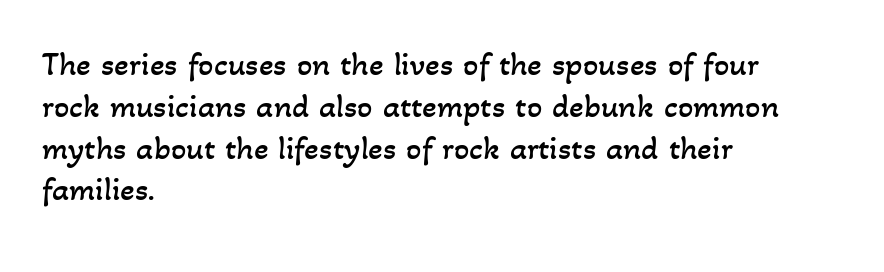
Stroke mass is kept to a normal reading level or below. The setting favours the left margin, as ordinary paragraphs usually do. Letters rest on an invisible, unmarked baseline. Glyph-to-glyph distance matches everyday printed text. Proportional: the letters do not fall into vertical columns.
